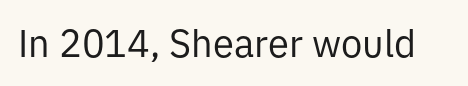
The image shows 38 px regular-weight sans-serif type, upright; set normal letter spacing, not underlined; low stroke contrast and a medium x-height.
